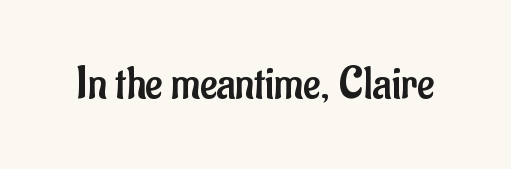
Q: Is the text bold? A: No.
Q: Is the text italic (slanted)? A: No, it is upright.
Q: Is the typeface a serif or a sans-serif typeface? A: Sans-serif.
Q: Is the text underlined? A: No.
Q: Is the spacing between letters normal or unusually wide? A: Normal.
Q: Width (condensed, normal, or wide)? A: Condensed.
Q: Stroke contrast? A: Low.
Q: x-height? A: Small.
Q: Monospaced? A: No.
